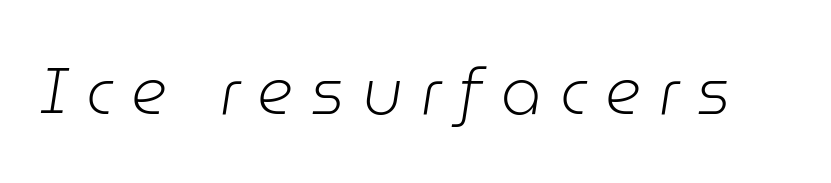
The font is comparable to plain body text, perhaps lighter. Words appear elongated and porous because spacing is wide. Decoration check: the copy has no underline. Proportional: the letters do not fall into vertical columns.
